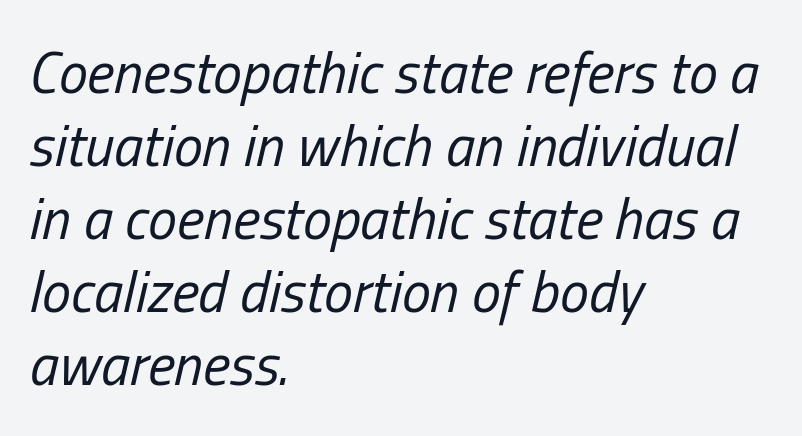
{"italic": "yes", "lean": "right", "slant_degrees": 13, "bold": "no", "weight": "regular", "width": "condensed", "stroke_contrast": "low", "x_height": "medium", "monospaced": "no", "underline": "no", "align": "left", "line_spacing": "normal", "line_spacing_ratio": 1.26, "letter_spacing": "normal", "letter_spacing_em": 0.0, "glyph_px": 58}
